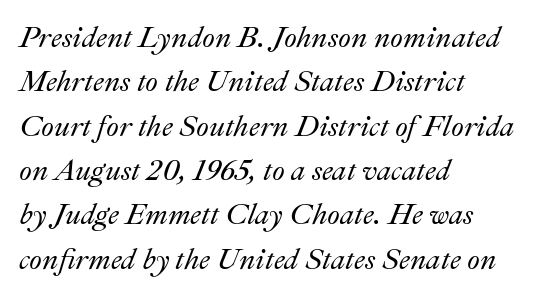
This sample uses plain, unmodified letter spacing. Each line starts at the same left margin while the right side varies. Character widths vary here, with narrow letters taking less room than wide ones. Italic: yes, the glyphs are oblique. Successive baselines arrive at the customary interval. Letters rest on an invisible, unmarked baseline.
